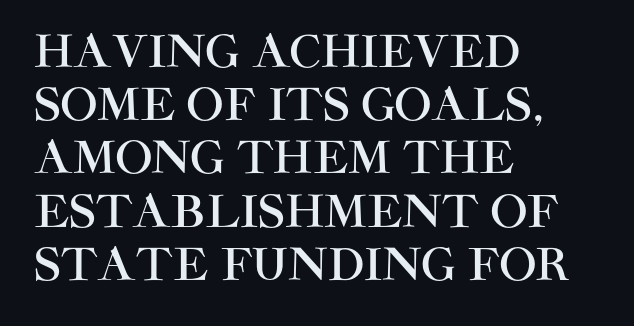
{"serif": "no", "italic": "no", "width": "normal", "stroke_contrast": "high", "x_height": "large", "monospaced": "no", "underline": "no", "align": "left", "line_spacing_ratio": 1.21, "letter_spacing": "normal", "letter_spacing_em": 0.0, "glyph_px": 44}
